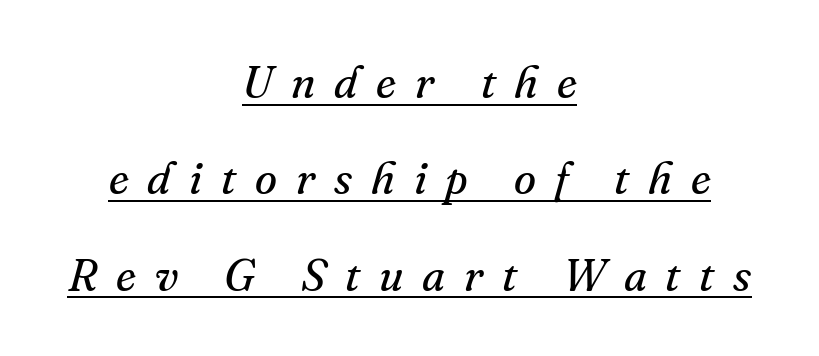
Q: Is the text bold? A: No.
Q: Is the text italic (slanted)? A: Yes, it leans right by about 16 degrees.
Q: Is the typeface a serif or a sans-serif typeface? A: Serif.
Q: Is the text underlined? A: Yes.
Q: How is the paragraph aligned? A: Centered.
Q: Is the spacing between letters normal or unusually wide? A: Unusually wide.
Q: Is the spacing between lines tight, normal or loose? A: Loose.
Q: Width (condensed, normal, or wide)? A: Normal.
Q: Stroke contrast? A: Medium.
Q: x-height? A: Small.
Q: Monospaced? A: No.
